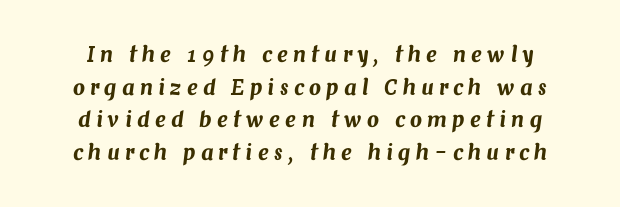
The image shows 21 px text type, italic (leaning right); set normal line spacing (1.55x), unusually wide letter spacing (+0.26 em), not underlined.
